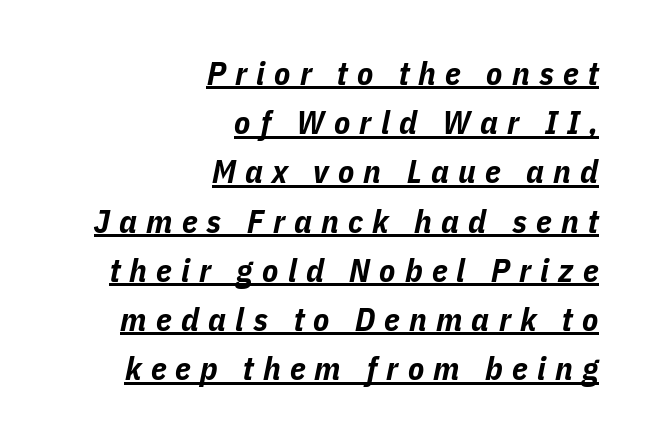
Spacing verdict: proportional, widths tailored to each character. The rendering anchors every line to the right-hand side. Does the leading feel generous? No, just average. Each line of the rendering has a horizontal stroke beneath the glyphs. If you drew a line through each stem, it would be angled.
